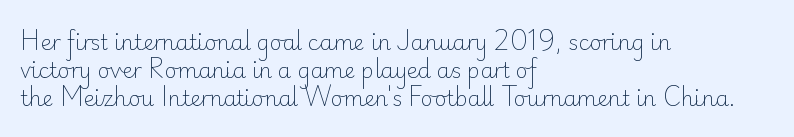
Q: Is the text bold? A: No.
Q: Is the text italic (slanted)? A: No, it is upright.
Q: Is the text underlined? A: No.
Q: How is the paragraph aligned? A: Left-aligned.
Q: Is the spacing between letters normal or unusually wide? A: Normal.
Q: Is the spacing between lines tight, normal or loose? A: Normal.
